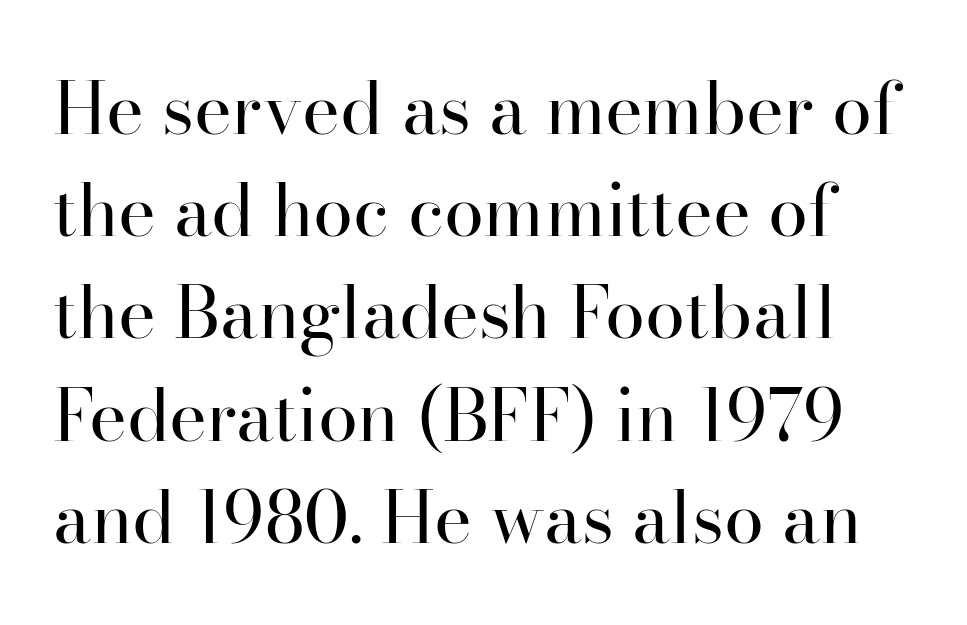
{"serif": "yes", "italic": "no", "bold": "no", "weight": "regular", "width": "normal", "stroke_contrast": "high", "x_height": "small", "monospaced": "no", "underline": "no", "line_spacing": "normal", "line_spacing_ratio": 1.42, "letter_spacing": "normal", "letter_spacing_em": 0.0, "glyph_px": 72}
